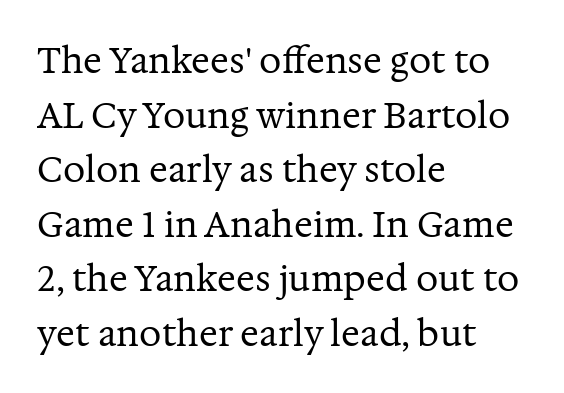
Q: Is the text bold? A: No.
Q: Is the text italic (slanted)? A: No, it is upright.
Q: Is the typeface a serif or a sans-serif typeface? A: Serif.
Q: Is the text underlined? A: No.
Q: How is the paragraph aligned? A: Left-aligned.
Q: Is the spacing between letters normal or unusually wide? A: Normal.
Q: Is the spacing between lines tight, normal or loose? A: Normal.
Q: Width (condensed, normal, or wide)? A: Normal.
Q: Stroke contrast? A: Medium.
Q: x-height? A: Medium.
Q: Monospaced? A: No.
